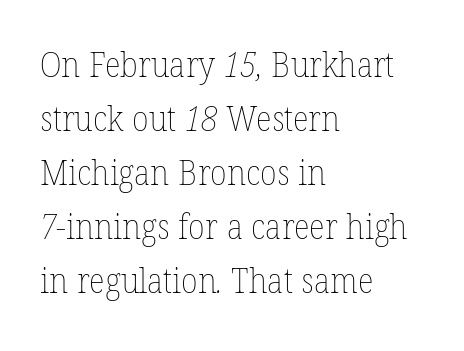
Line starts are locked; line ends wander. Each new line begins a customary step beneath the previous one. This sample has the flowing, uneven cadence of proportional lettering. Weight: regular or lighter. Any mark beneath the type? The region is blank. These lines keep a tight, regular rhythm from letter to letter.
